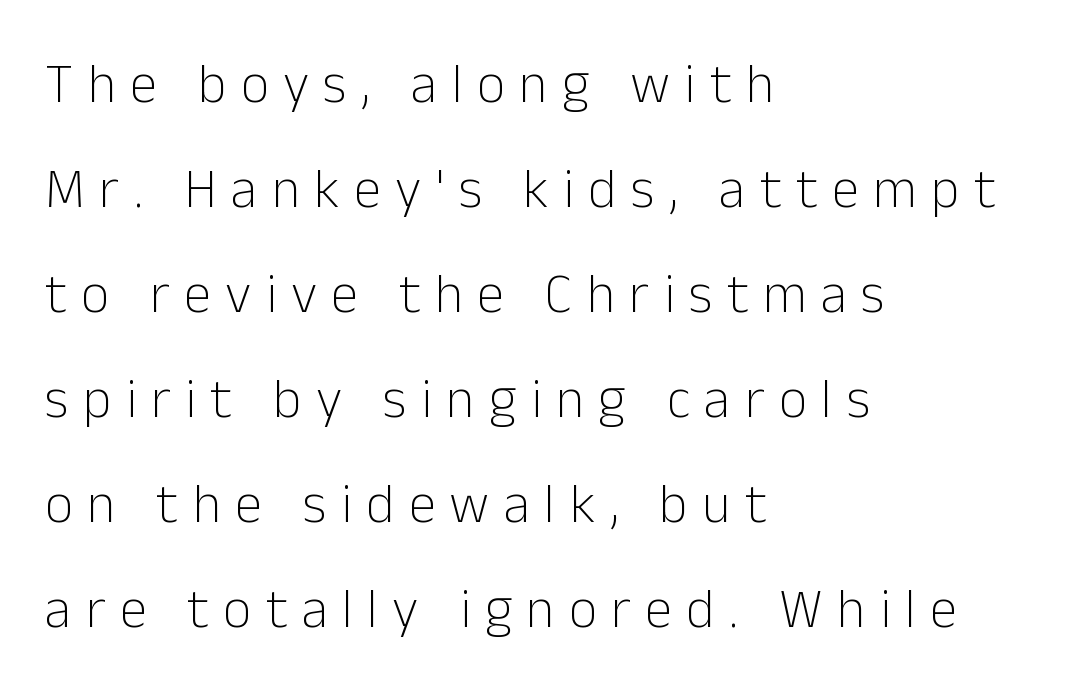
A light-to-regular cut is what we see here. Spacing verdict: proportional, widths tailored to each character. Descenders hang freely into open space. Typeset ragged right — the left edge is the straight one.
